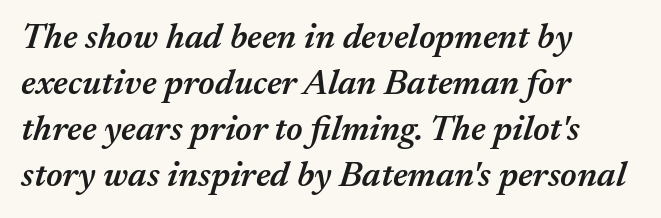
Nobody touched the tracking dial on this one. Quick note: interline space is typical. Set as a demibold, roughly 600 on the weight scale. These lines are rendered in a variable-pitch font. These lines stack with their left ends in a neat column.
